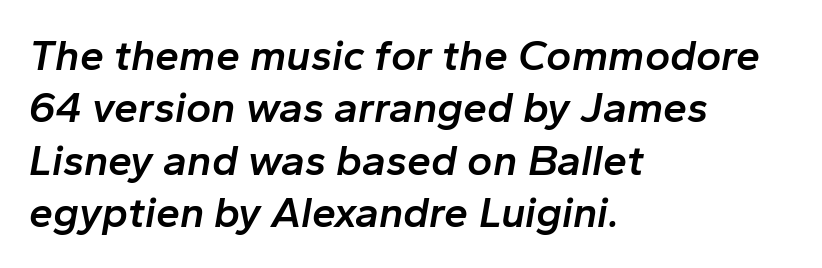
The image shows 43 px semibold type, italic (leaning right); set left-aligned, line spacing 1.22x, normal letter spacing, not underlined; low stroke contrast and a medium x-height.
